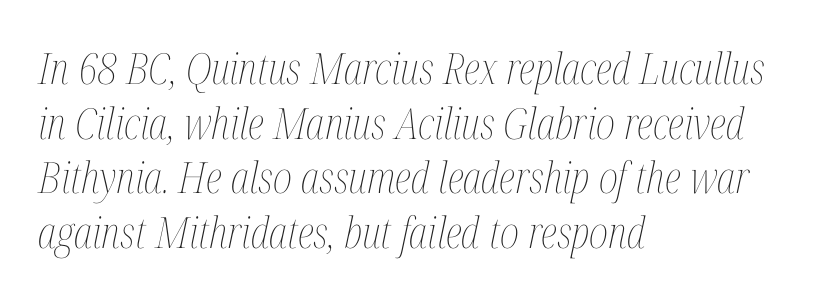
Tracking here is standard; glyphs follow each other at the usual distance. Weight: regular or lighter. The face used here is proportionally spaced, like ordinary book or web type. Leading matches the norm, producing a regular column. Quick note: underline off. In CSS terms this would be text-align: left.
